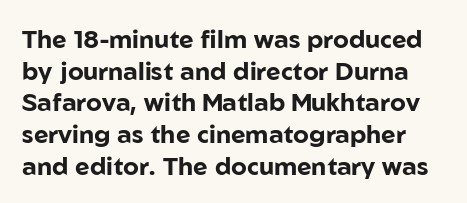
Q: Is the text bold? A: Yes.
Q: Is the text italic (slanted)? A: No, it is upright.
Q: Is the text underlined? A: No.
Q: Is the spacing between letters normal or unusually wide? A: Normal.
Q: Is the spacing between lines tight, normal or loose? A: Normal.
